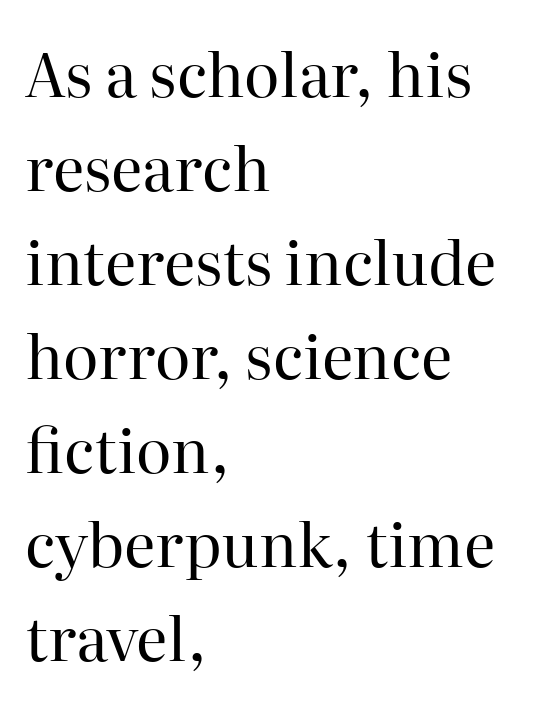
Q: Is the text bold? A: No.
Q: Is the text italic (slanted)? A: No, it is upright.
Q: Is the typeface a serif or a sans-serif typeface? A: Serif.
Q: Is the text underlined? A: No.
Q: How is the paragraph aligned? A: Left-aligned.
Q: Is the spacing between letters normal or unusually wide? A: Normal.
Q: Is the spacing between lines tight, normal or loose? A: Normal.
Q: Width (condensed, normal, or wide)? A: Normal.
Q: Stroke contrast? A: High.
Q: x-height? A: Medium.
Q: Monospaced? A: No.
